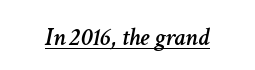
The image shows 26 px text type, italic (leaning right); set normal letter spacing, underlined.
